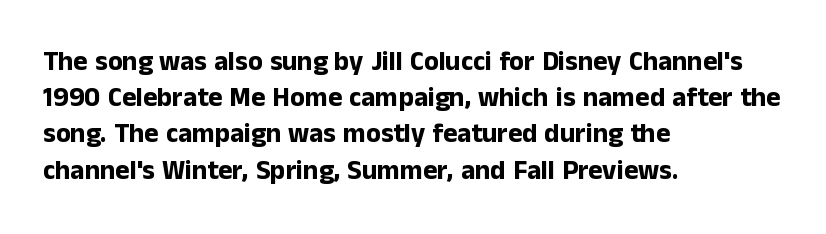
The image shows 27 px bold type, upright; set left-aligned, normal line spacing (1.34x), normal letter spacing, not underlined.
